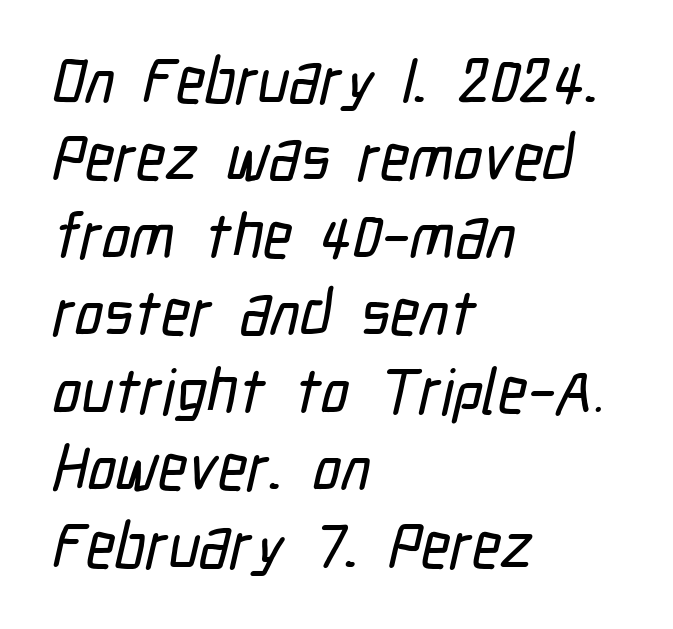
Q: Is the typeface a serif or a sans-serif typeface? A: Sans-serif.
Q: Is the text underlined? A: No.
Q: How is the paragraph aligned? A: Left-aligned.
Q: Is the spacing between letters normal or unusually wide? A: Normal.
Q: Width (condensed, normal, or wide)? A: Condensed.
Q: Stroke contrast? A: Low.
Q: x-height? A: Medium.
Q: Monospaced? A: No.
